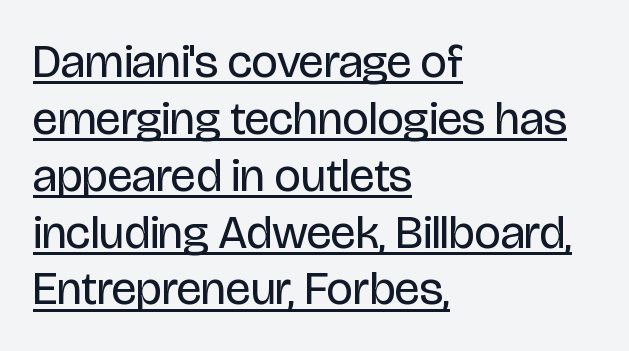
{"serif": "no", "italic": "no", "bold": "no", "weight": "regular", "width": "condensed", "stroke_contrast": "low", "x_height": "large", "monospaced": "no", "underline": "yes", "align": "left", "line_spacing_ratio": 1.21, "letter_spacing": "normal", "letter_spacing_em": 0.0, "glyph_px": 47}
